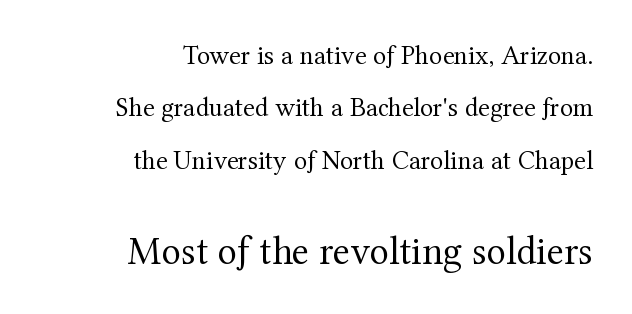
{"serif": "yes", "italic": "no", "bold": "no", "weight": "regular", "width": "normal", "stroke_contrast": "medium", "x_height": "medium", "monospaced": "no", "underline": "no", "align": "right", "line_spacing": "loose", "line_spacing_ratio": 1.94, "letter_spacing": "normal", "letter_spacing_em": 0.0, "larger_block": "second", "size_ratio": 1.48, "glyph_px": 40}
